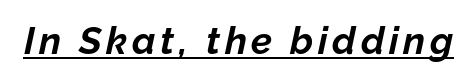
Q: Is the text bold? A: Yes.
Q: Is the text italic (slanted)? A: Yes, it leans right by about 12 degrees.
Q: Is the text underlined? A: Yes.
Q: Width (condensed, normal, or wide)? A: Normal.
Q: Stroke contrast? A: Low.
Q: x-height? A: Medium.
Q: Monospaced? A: No.
